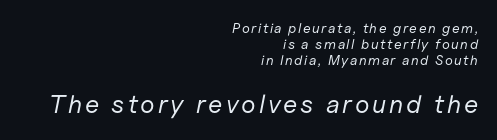
The image shows 26 px text type, italic (leaning right); set right-aligned, tight line spacing (1.13x), not underlined; the second (bottom) block is 1.86x larger.
